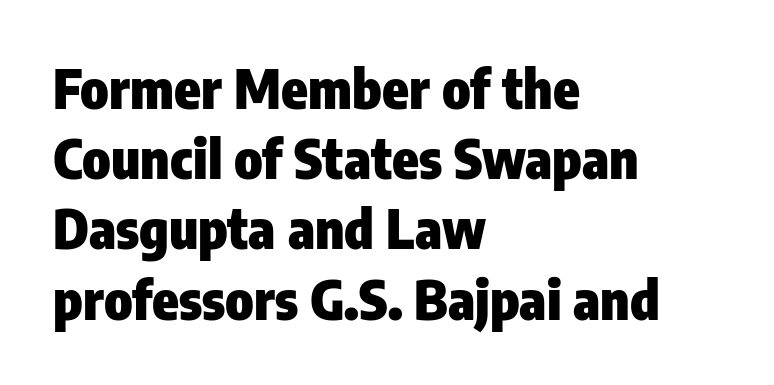
The image shows 54 px heavy, condensed sans-serif type, upright; set left-aligned, normal line spacing (1.3x), normal letter spacing, not underlined; low stroke contrast and a medium x-height.
